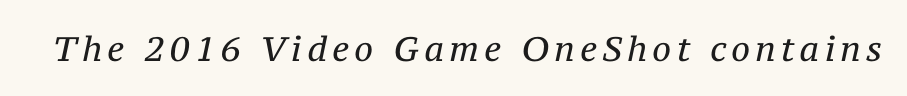
Q: Is the text bold? A: No.
Q: Is the text italic (slanted)? A: Yes, it leans right by about 12 degrees.
Q: Is the typeface a serif or a sans-serif typeface? A: Serif.
Q: Is the text underlined? A: No.
Q: Width (condensed, normal, or wide)? A: Normal.
Q: Stroke contrast? A: Medium.
Q: x-height? A: Medium.
Q: Monospaced? A: No.
